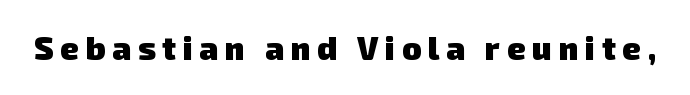
The image shows 32 px heavy sans-serif type; set unusually wide letter spacing (+0.21 em), not underlined; low stroke contrast and a medium x-height.
